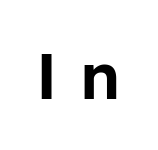
{"serif": "no", "italic": "no", "width": "normal", "stroke_contrast": "low", "x_height": "medium", "monospaced": "no", "underline": "no", "letter_spacing": "wide", "letter_spacing_em": 0.36, "glyph_px": 65}
